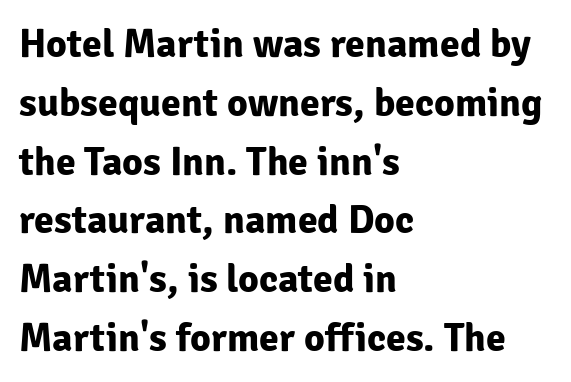
The face used here is proportionally spaced, like ordinary book or web type. The passage shown is emphatically bold. Decoration check: the copy has no underline. Stroke terminals: plain, sans-serif.
